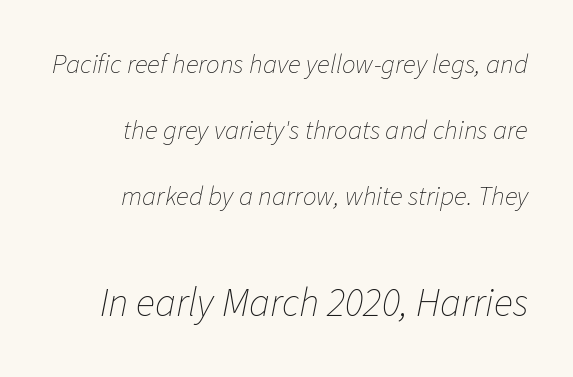
The image shows 40 px thin type, italic (leaning right); set right-aligned, loose line spacing (2.44x), normal letter spacing, not underlined; the second (bottom) block is 1.48x larger; low stroke contrast and a medium x-height.
